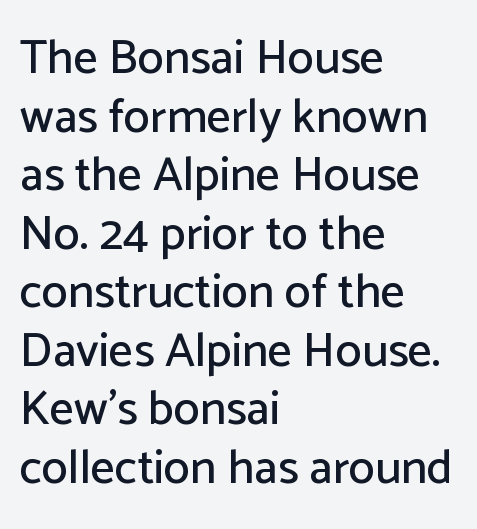
Q: Is the text italic (slanted)? A: No, it is upright.
Q: Is the typeface a serif or a sans-serif typeface? A: Sans-serif.
Q: Is the text underlined? A: No.
Q: How is the paragraph aligned? A: Left-aligned.
Q: Is the spacing between letters normal or unusually wide? A: Normal.
Q: Width (condensed, normal, or wide)? A: Normal.
Q: Stroke contrast? A: Low.
Q: x-height? A: Medium.
Q: Monospaced? A: No.
